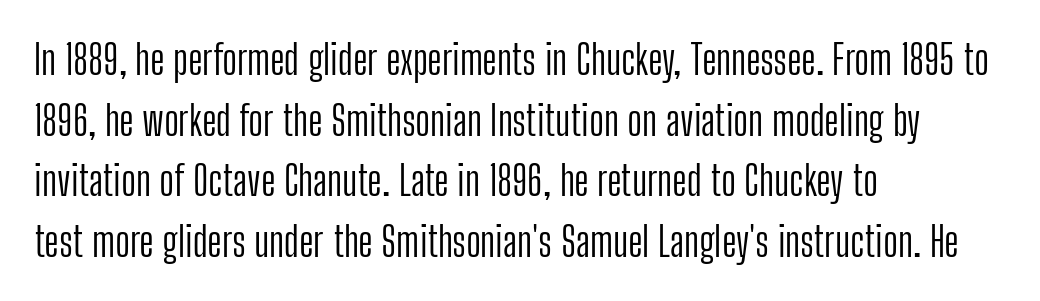
The image shows 41 px light, condensed sans-serif type, upright; set left-aligned, normal line spacing (1.48x), normal letter spacing, not underlined; low stroke contrast and a medium x-height.
